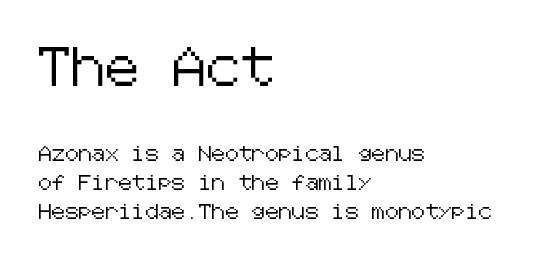
Decoration check: the copy has no underline. The rendering anchors every line to the left-hand side. The letters stand upright; this is a roman face. The passage shown has conventional tracking throughout. Serifs: no, the terminals of the letterforms are clean.
